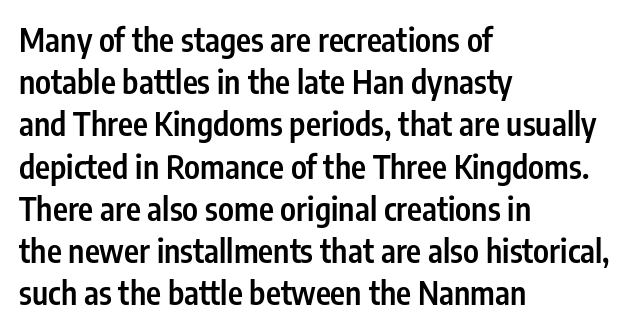
{"serif": "no", "italic": "no", "bold": "semi", "weight": "semibold", "width": "condensed", "stroke_contrast": "low", "x_height": "medium", "monospaced": "no", "underline": "no", "align": "left", "line_spacing": "normal", "line_spacing_ratio": 1.32, "letter_spacing": "normal", "letter_spacing_em": 0.0, "glyph_px": 32}
